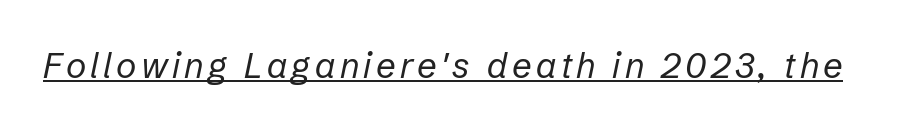
Observe the lean: these are italic letterforms. Spacing verdict: proportional, widths tailored to each character. Each stroke keeps to a modest, everyday thickness or less. The glyphs are accompanied by a horizontal stroke just below them.
